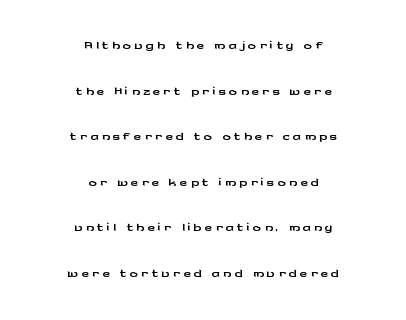
Q: Is the text italic (slanted)? A: No, it is upright.
Q: Is the text underlined? A: No.
Q: How is the paragraph aligned? A: Centered.
Q: Is the spacing between lines tight, normal or loose? A: Loose.
